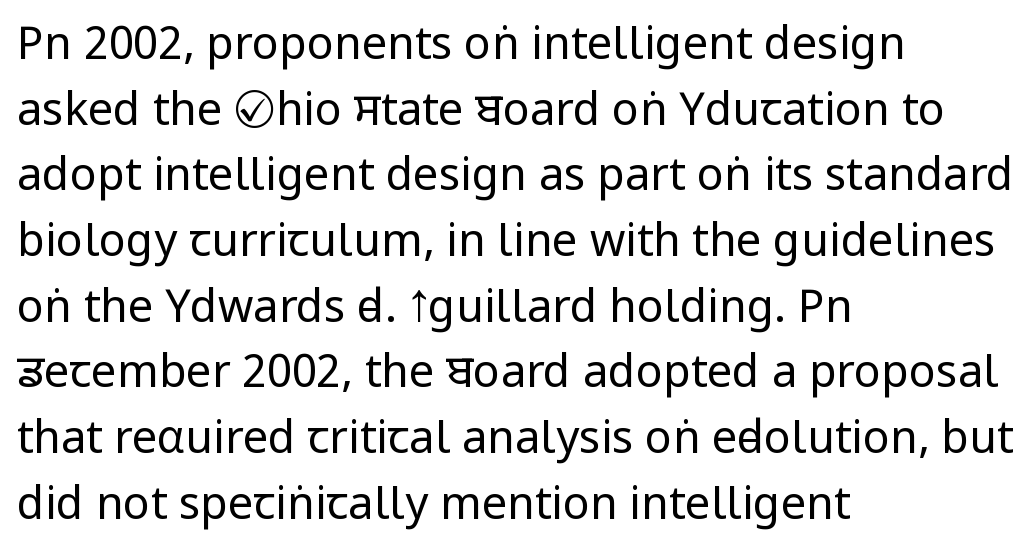
Nothing heavy about these letters — not bold at all. Default kerning and tracking; the words read as compact shapes. Nope, not italic — everything's standing straight. A sans-serif font was chosen for this passage. Regarding leading, the lines here are spaced in the standard way.
